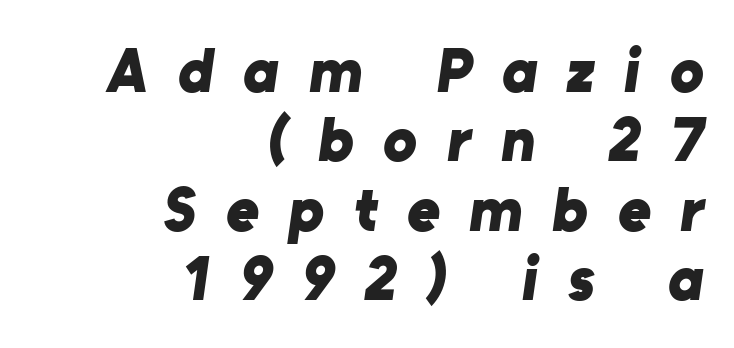
{"serif": "no", "bold": "yes", "weight": "bold", "width": "normal", "stroke_contrast": "low", "x_height": "medium", "monospaced": "no", "underline": "no", "align": "right", "line_spacing": "tight", "line_spacing_ratio": 1.1, "letter_spacing": "wide", "letter_spacing_em": 0.47, "glyph_px": 63}
